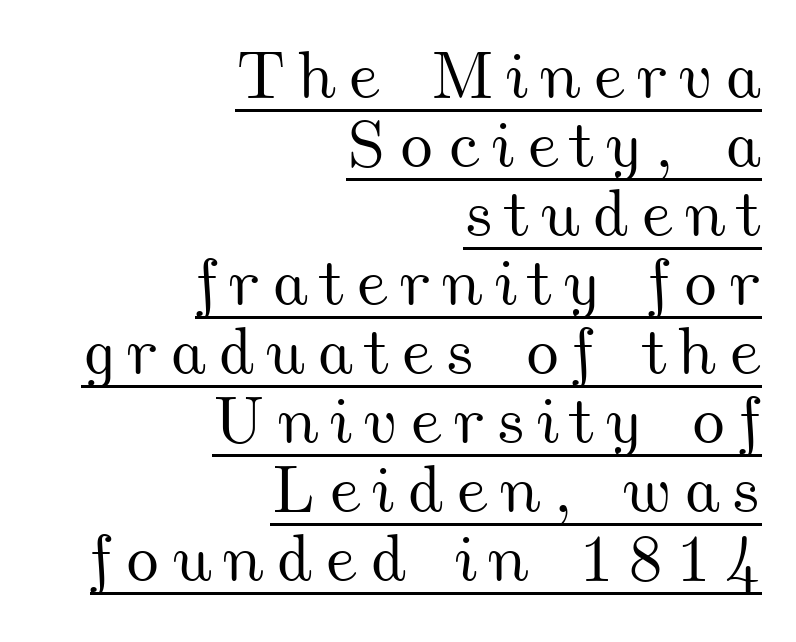
The image shows 67 px wide type; set right-aligned, tight line spacing (1.03x), underlined; medium stroke contrast and a small x-height.
